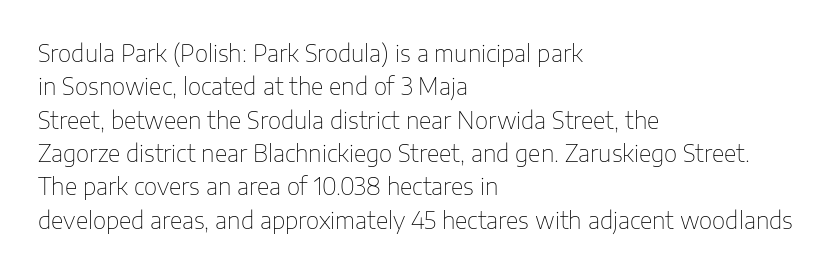
How would I describe the line gaps? Plain and ordinary. Just letters on the line, the space beneath them empty. Alignment: flush left. In terms of posture, this sample is upright.
